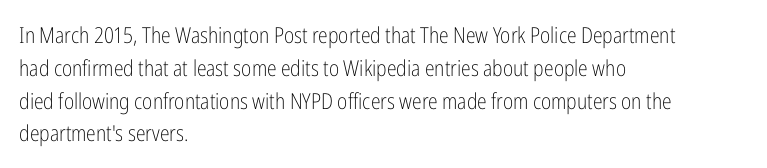
Q: Is the text bold? A: No.
Q: Is the text italic (slanted)? A: No, it is upright.
Q: Is the text underlined? A: No.
Q: How is the paragraph aligned? A: Left-aligned.
Q: Is the spacing between letters normal or unusually wide? A: Normal.
Q: Is the spacing between lines tight, normal or loose? A: Normal.
